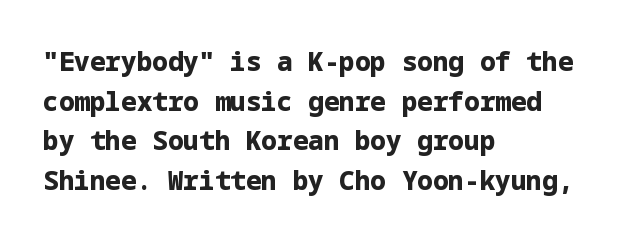
The image shows 26 px bold type, upright; set left-aligned, normal line spacing (1.52x), normal letter spacing, not underlined.
